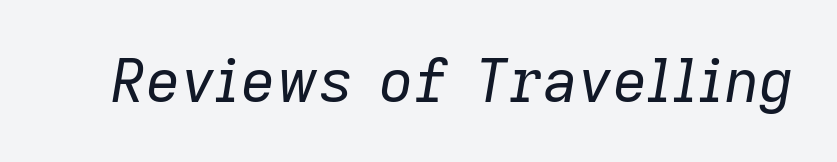
Q: Is the text bold? A: No.
Q: Is the text italic (slanted)? A: Yes, it leans right by about 9 degrees.
Q: Is the text underlined? A: No.
Q: Is the spacing between letters normal or unusually wide? A: Normal.
Q: Width (condensed, normal, or wide)? A: Normal.
Q: Stroke contrast? A: Low.
Q: x-height? A: Medium.
Q: Monospaced? A: No.
